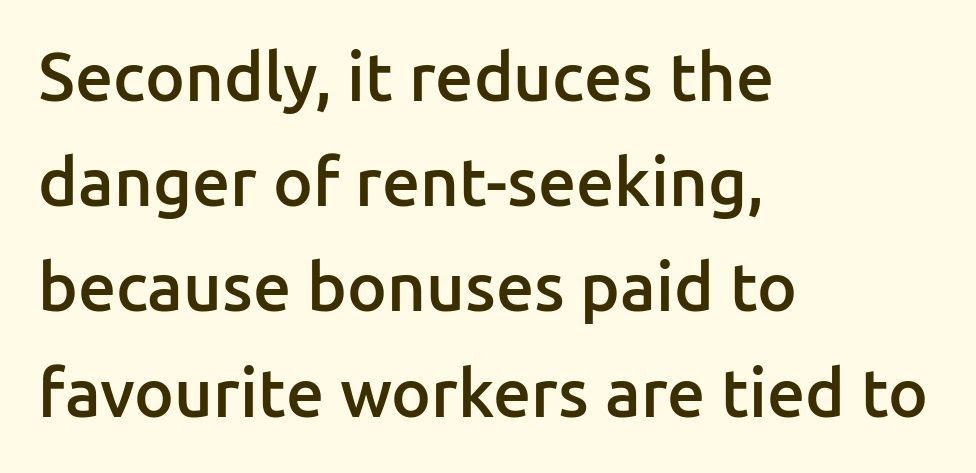
The image shows 67 px semibold sans-serif type, upright; set left-aligned, normal line spacing (1.57x), normal letter spacing, not underlined; low stroke contrast and a medium x-height.
